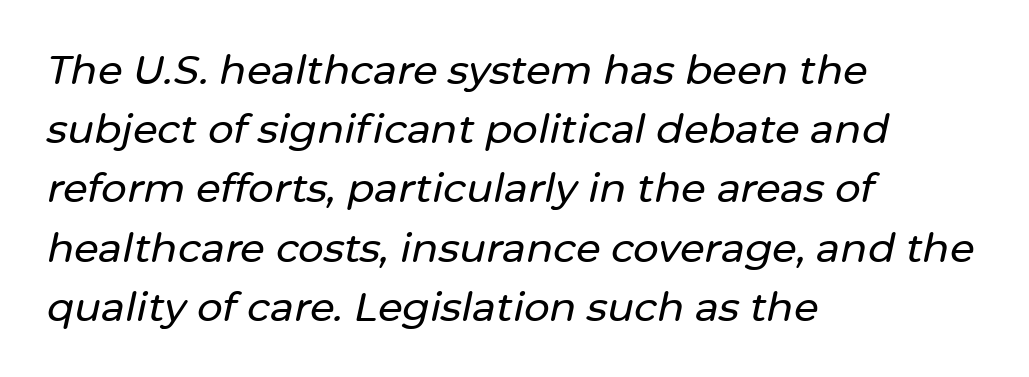
{"italic": "yes", "lean": "right", "slant_degrees": 12, "width": "normal", "stroke_contrast": "low", "x_height": "medium", "monospaced": "no", "underline": "no", "align": "left", "line_spacing": "normal", "line_spacing_ratio": 1.48, "letter_spacing": "normal", "letter_spacing_em": 0.0, "glyph_px": 40}
